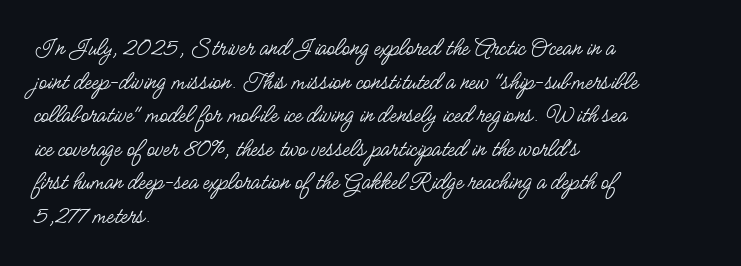
Interline gaps are of average width in this sample. Teacher's note: observe the even left margin — that is flush-left alignment. The cut favours lightness, reaching ordinary text weight at its darkest.
